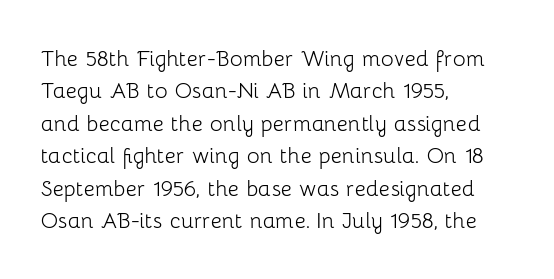
{"italic": "no", "bold": "no", "underline": "no", "align": "left", "line_spacing_ratio": 1.2, "letter_spacing": "normal", "letter_spacing_em": 0.0, "glyph_px": 27}
